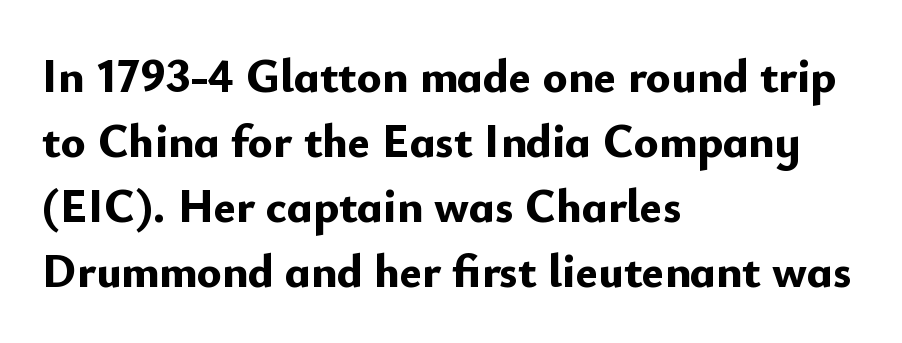
{"serif": "no", "italic": "no", "bold": "yes", "weight": "bold", "width": "normal", "stroke_contrast": "low", "x_height": "small", "monospaced": "no", "underline": "no", "align": "left", "line_spacing": "normal", "line_spacing_ratio": 1.38, "letter_spacing": "normal", "letter_spacing_em": 0.0, "glyph_px": 47}
